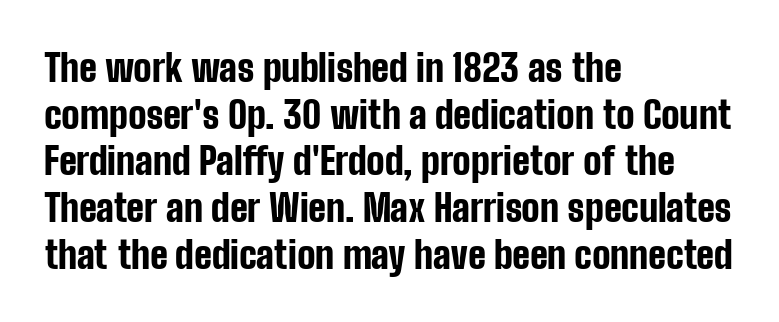
The image shows 38 px bold, condensed sans-serif type, upright; set left-aligned, line spacing 1.23x, normal letter spacing, not underlined; low stroke contrast and a medium x-height.
